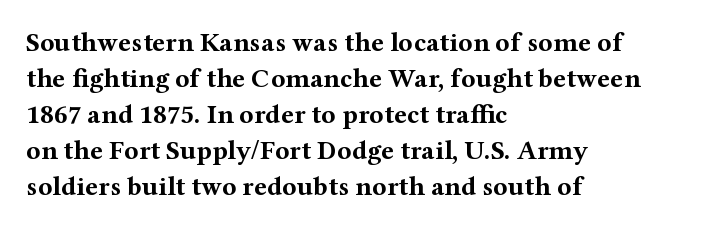
{"italic": "no", "bold": "yes", "underline": "no", "align": "left", "line_spacing": "normal", "line_spacing_ratio": 1.33, "letter_spacing": "normal", "letter_spacing_em": 0.0, "glyph_px": 27}
